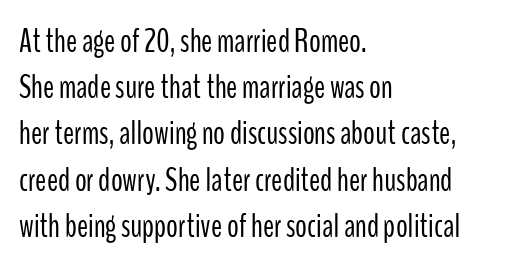
What kind of face is this? One without serifs — a sans. This reads as an unemphasized weight, regular at the heaviest. Each letter keeps its own natural width here, so spacing adapts to shape. A clean baseline with only descenders dipping below it.
